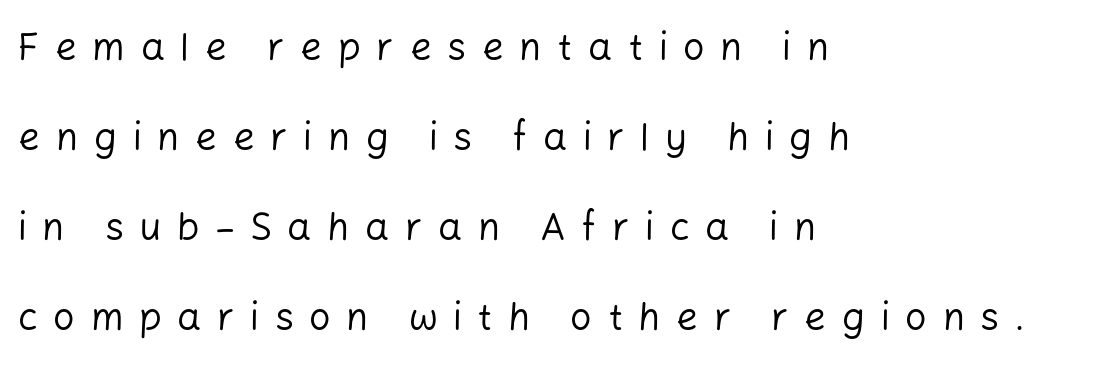
The image shows 38 px regular-weight sans-serif type, upright; set left-aligned, loose line spacing (2.37x), unusually wide letter spacing (+0.41 em), not underlined; low stroke contrast and a medium x-height.
